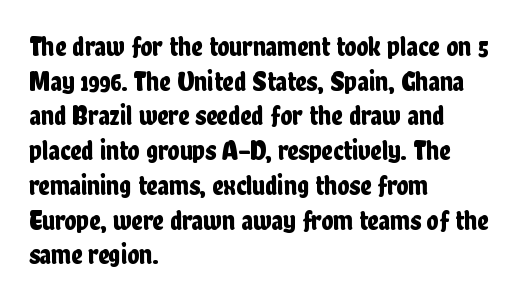
{"serif": "no", "italic": "no", "width": "condensed", "stroke_contrast": "low", "x_height": "medium", "monospaced": "no", "underline": "no", "align": "left", "line_spacing_ratio": 1.24, "letter_spacing": "normal", "letter_spacing_em": 0.0, "glyph_px": 28}
